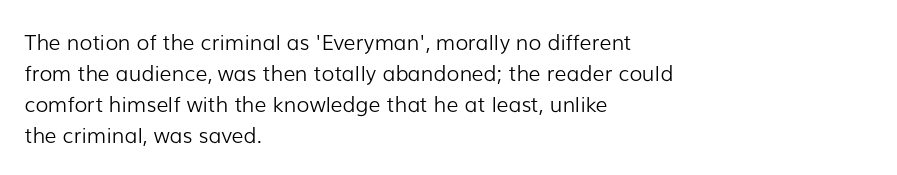
The image shows 21 px text type, upright; set left-aligned, normal line spacing (1.47x), normal letter spacing, not underlined.
